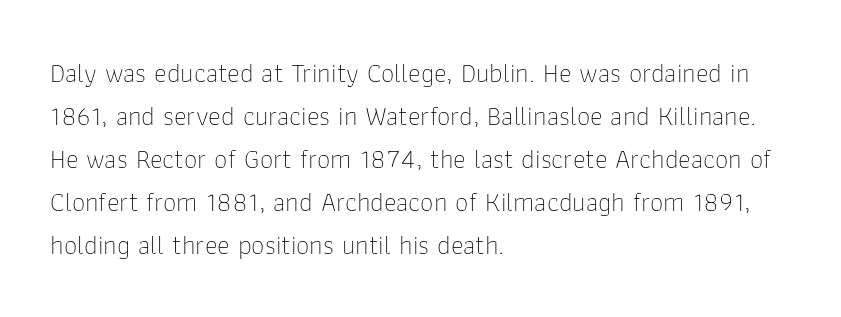
{"italic": "no", "bold": "no", "underline": "no", "align": "left", "line_spacing": "normal", "line_spacing_ratio": 1.59, "letter_spacing": "normal", "letter_spacing_em": 0.0, "glyph_px": 27}
